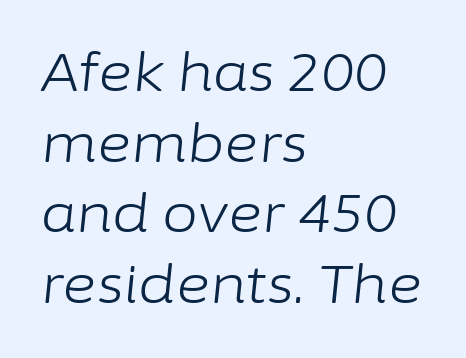
Q: Is the text bold? A: No.
Q: Is the text italic (slanted)? A: Yes, it leans right by about 6 degrees.
Q: Is the text underlined? A: No.
Q: How is the paragraph aligned? A: Left-aligned.
Q: Is the spacing between letters normal or unusually wide? A: Normal.
Q: Is the spacing between lines tight, normal or loose? A: Normal.
Q: Width (condensed, normal, or wide)? A: Normal.
Q: Stroke contrast? A: Low.
Q: x-height? A: Medium.
Q: Monospaced? A: No.
